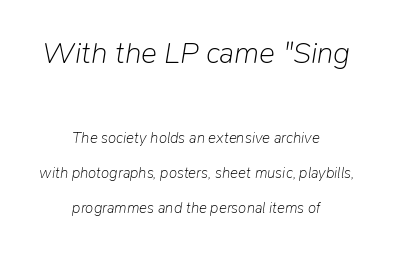
The image shows 30 px light type, italic (leaning right); set centered, loose line spacing (2.34x), normal letter spacing, not underlined; the first (top) block is 2.0x larger; low stroke contrast and a medium x-height.
